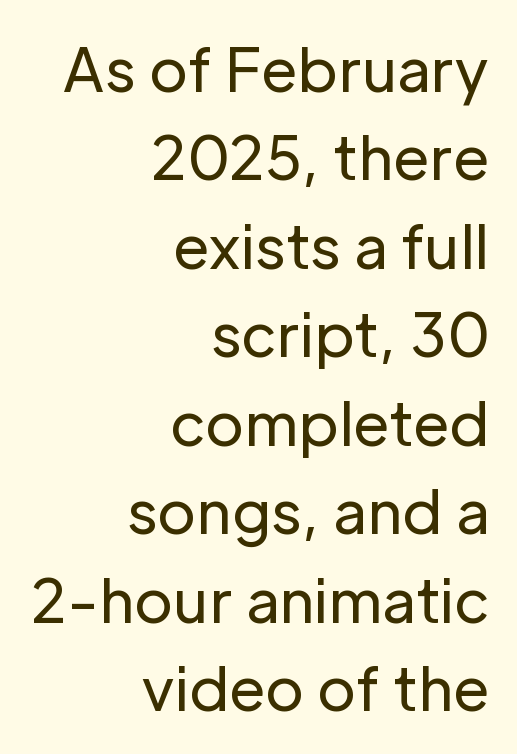
In terms of posture, this sample is upright. No extra ink here — the face is not bold. Glance below the letters and you will spot only blank space. The rows are spaced the way most documents space them. The typeface chosen for these lines omits serifs. A student would call this right alignment; a typographer would say flush right, rag left.
